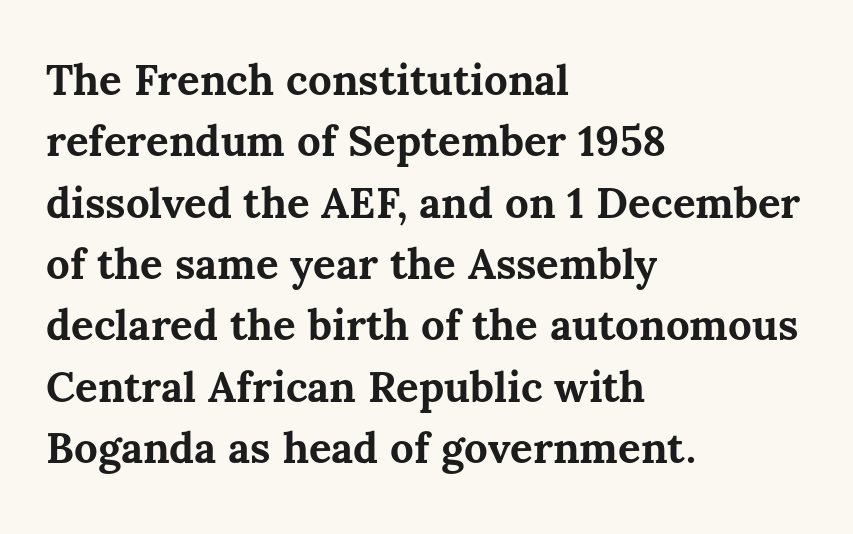
Q: Is the text bold? A: Yes.
Q: Is the text italic (slanted)? A: No, it is upright.
Q: Is the text underlined? A: No.
Q: How is the paragraph aligned? A: Left-aligned.
Q: Is the spacing between letters normal or unusually wide? A: Normal.
Q: Is the spacing between lines tight, normal or loose? A: Normal.
Q: Width (condensed, normal, or wide)? A: Normal.
Q: Stroke contrast? A: Medium.
Q: x-height? A: Medium.
Q: Monospaced? A: No.
